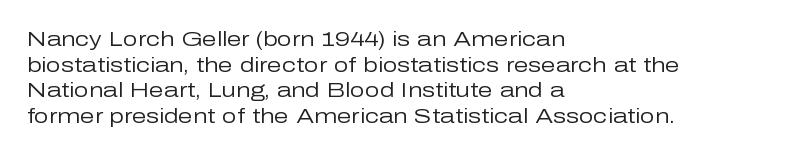
The image shows 21 px text type, upright; set left-aligned, line spacing 1.22x, normal letter spacing, not underlined.
